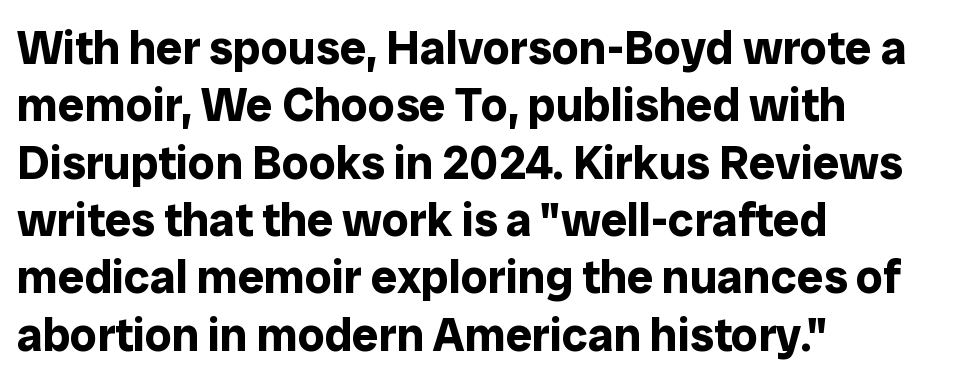
The image shows 47 px bold sans-serif type, upright; set left-aligned, line spacing 1.22x, normal letter spacing, not underlined; low stroke contrast and a medium x-height.
